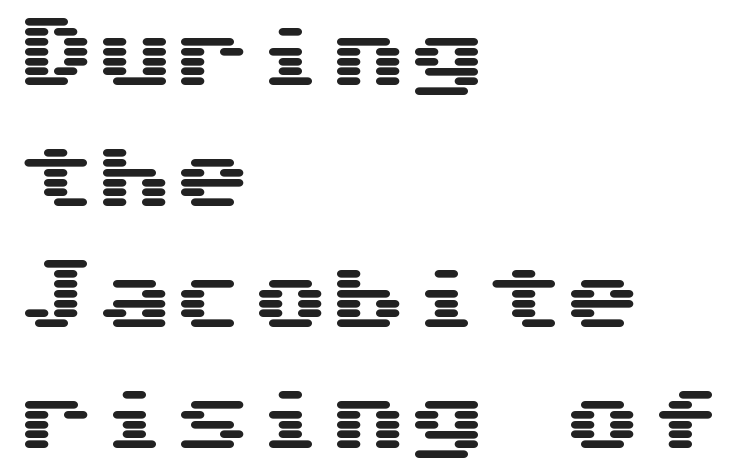
The words here are not underlined. Leading matches the norm, producing a regular column. Casual observation: everything's shoved over to the left. Does the type have serifs? No, each stem ends abruptly. The type is set solid horizontally, with unmodified tracking. Do the letters lean? They stand straight.
